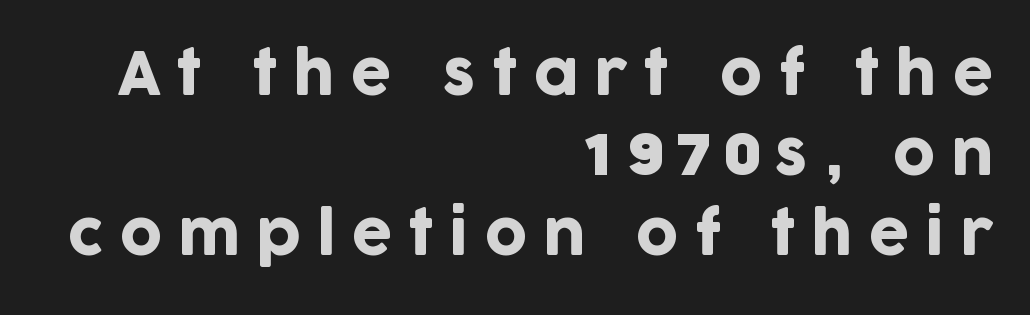
Q: Is the text italic (slanted)? A: No, it is upright.
Q: Is the typeface a serif or a sans-serif typeface? A: Sans-serif.
Q: Is the text underlined? A: No.
Q: How is the paragraph aligned? A: Right-aligned.
Q: Is the spacing between letters normal or unusually wide? A: Unusually wide.
Q: Is the spacing between lines tight, normal or loose? A: Normal.
Q: Width (condensed, normal, or wide)? A: Normal.
Q: Stroke contrast? A: Low.
Q: x-height? A: Large.
Q: Monospaced? A: No.
